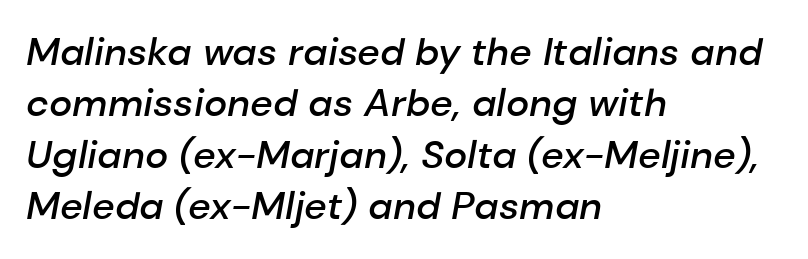
Q: Is the text bold? A: Semi-bold.
Q: Is the text italic (slanted)? A: Yes, it leans right by about 10 degrees.
Q: Is the text underlined? A: No.
Q: How is the paragraph aligned? A: Left-aligned.
Q: Is the spacing between letters normal or unusually wide? A: Normal.
Q: Is the spacing between lines tight, normal or loose? A: Normal.
Q: Width (condensed, normal, or wide)? A: Normal.
Q: Stroke contrast? A: Low.
Q: x-height? A: Medium.
Q: Monospaced? A: No.
